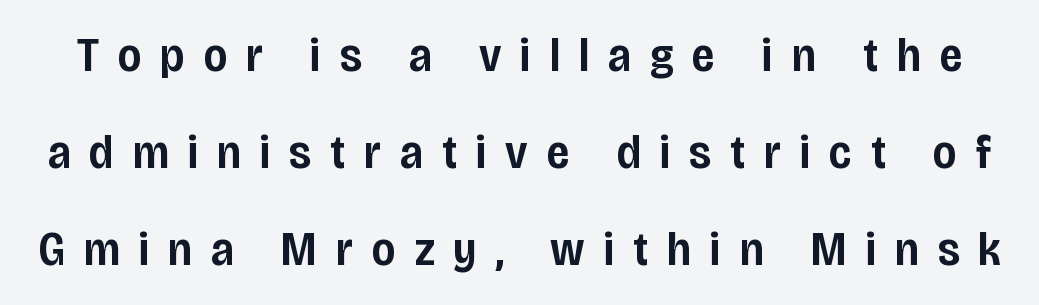
The image shows 49 px semibold, condensed sans-serif type, upright; set loose line spacing (1.98x), unusually wide letter spacing (+0.39 em), not underlined; low stroke contrast and a large x-height.
